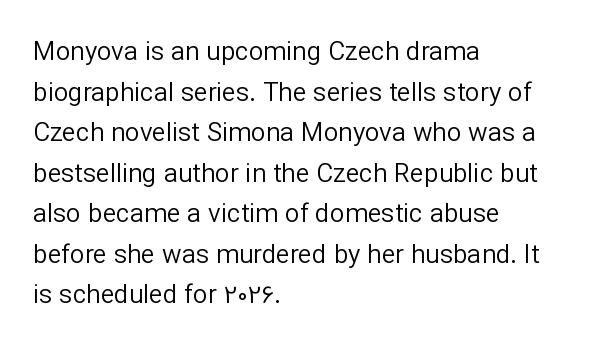
Q: Is the text bold? A: No.
Q: Is the text italic (slanted)? A: No, it is upright.
Q: Is the text underlined? A: No.
Q: How is the paragraph aligned? A: Left-aligned.
Q: Is the spacing between letters normal or unusually wide? A: Normal.
Q: Is the spacing between lines tight, normal or loose? A: Normal.
